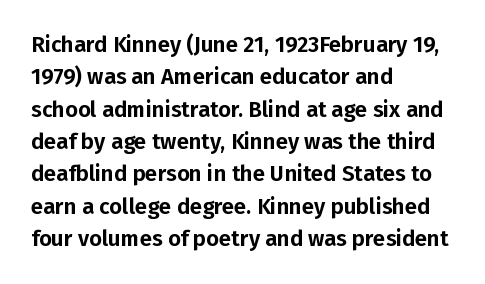
Bare-footed words on every line. The space between consecutive lines is moderate. Caption: standard tracking, unaltered. The lettering holds an erect, upright posture throughout. The text block is weighted toward the left margin, trailing off unevenly rightward.
